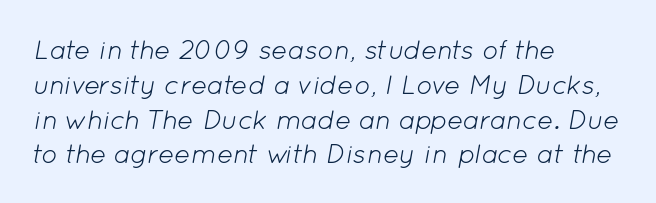
Q: Is the text bold? A: No.
Q: Is the text italic (slanted)? A: Yes, it leans right by about 12 degrees.
Q: Is the text underlined? A: No.
Q: How is the paragraph aligned? A: Left-aligned.
Q: Is the spacing between letters normal or unusually wide? A: Normal.
Q: Is the spacing between lines tight, normal or loose? A: Normal.
